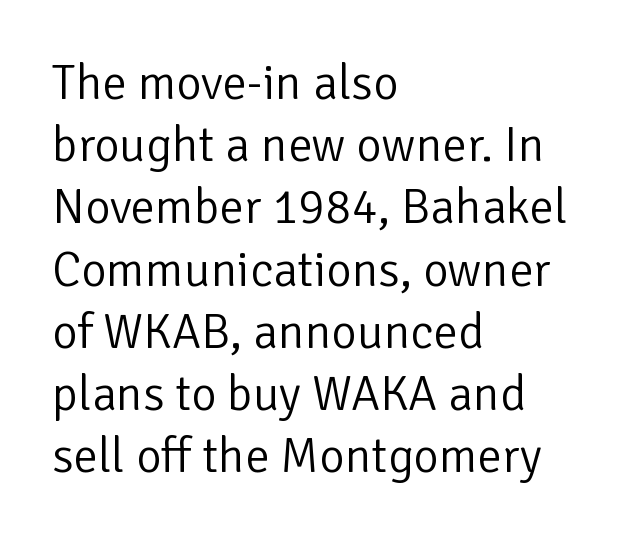
{"serif": "no", "italic": "no", "bold": "no", "weight": "light", "width": "normal", "stroke_contrast": "low", "x_height": "medium", "monospaced": "no", "underline": "no", "align": "left", "line_spacing": "normal", "line_spacing_ratio": 1.27, "letter_spacing": "normal", "letter_spacing_em": 0.0, "glyph_px": 49}
